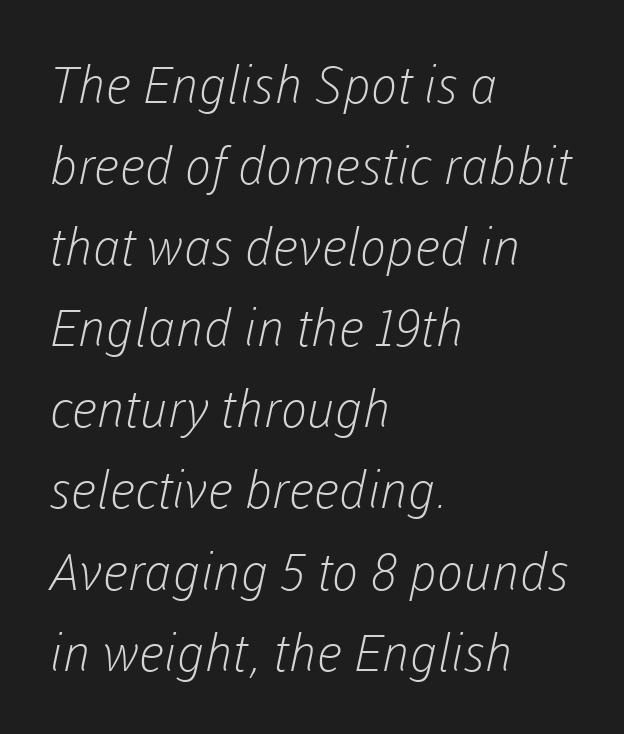
The rendering anchors every line to the left-hand side. Weight: not bold — regular or lighter. The space between consecutive lines is moderate. I'd call this a sans setting — the letters go barefoot. Is this a fixed-width face? No — the glyphs have proportional, varying widths. You could call the tracking neutral — neither tight nor loose.
